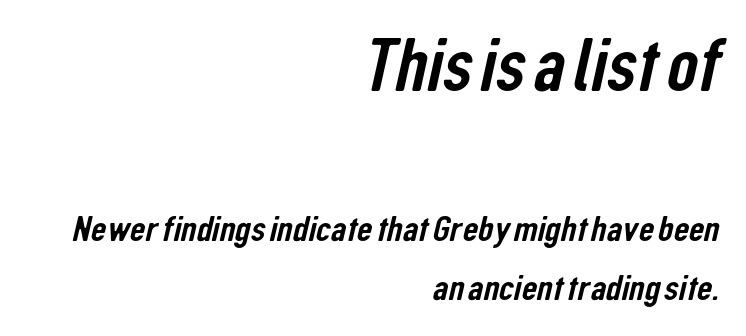
{"serif": "no", "width": "condensed", "stroke_contrast": "low", "x_height": "medium", "monospaced": "no", "underline": "no", "align": "right", "line_spacing": "normal", "line_spacing_ratio": 1.56, "letter_spacing": "normal", "letter_spacing_em": 0.0, "larger_block": "first", "size_ratio": 2.03, "glyph_px": 77}
